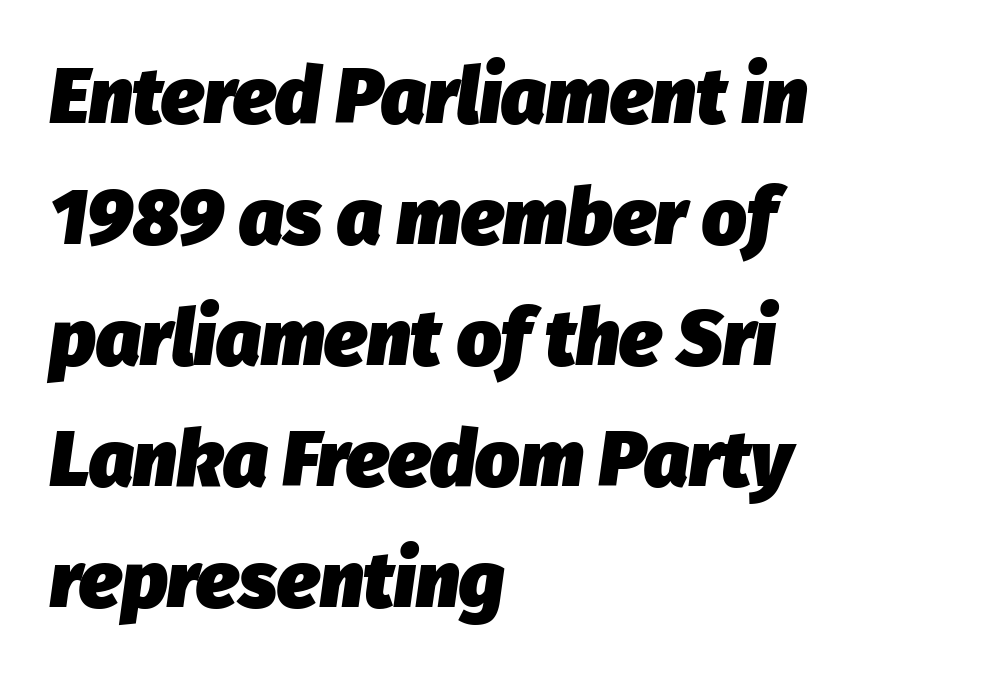
Q: Is the text bold? A: Yes.
Q: Is the text italic (slanted)? A: Yes, it leans right by about 8 degrees.
Q: Is the text underlined? A: No.
Q: How is the paragraph aligned? A: Left-aligned.
Q: Is the spacing between letters normal or unusually wide? A: Normal.
Q: Is the spacing between lines tight, normal or loose? A: Normal.
Q: Width (condensed, normal, or wide)? A: Normal.
Q: Stroke contrast? A: Low.
Q: x-height? A: Medium.
Q: Monospaced? A: No.
